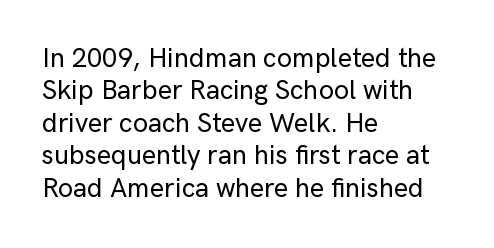
Designer's note — italics off, roman on. The specimen omits any rule beneath the text block's lines. No extra tracking has been applied to these lines. Each line starts at the same left margin while the right side varies.
